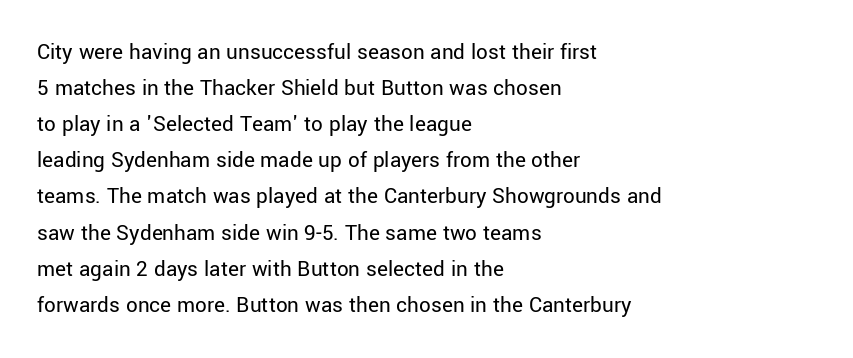
Q: Is the text bold? A: No.
Q: Is the text italic (slanted)? A: No, it is upright.
Q: Is the text underlined? A: No.
Q: How is the paragraph aligned? A: Left-aligned.
Q: Is the spacing between letters normal or unusually wide? A: Normal.
Q: Is the spacing between lines tight, normal or loose? A: Normal.
